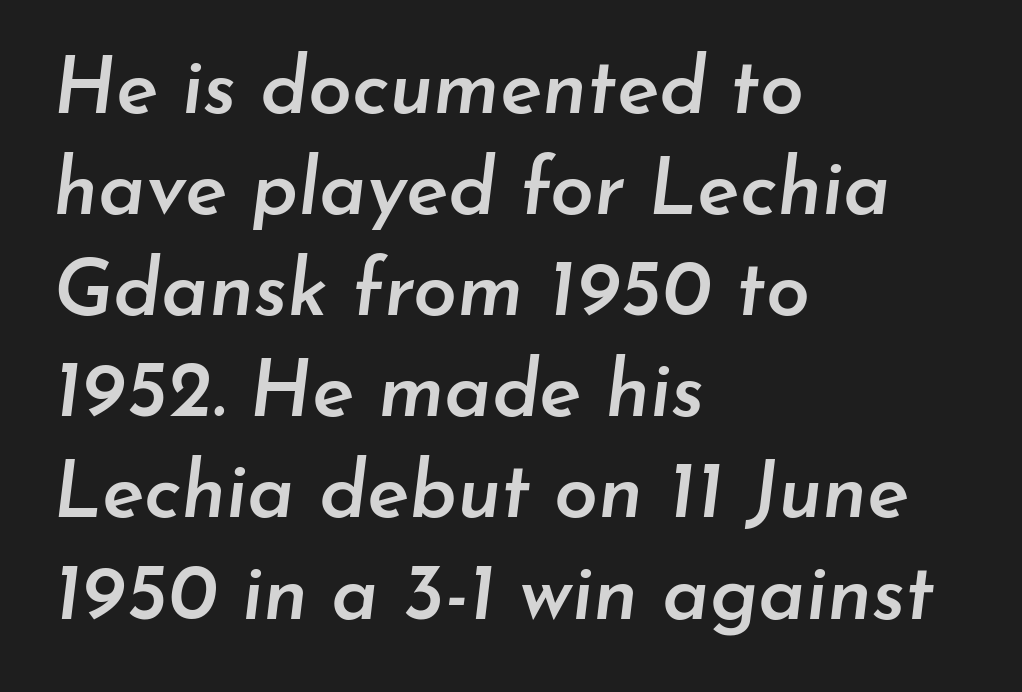
{"italic": "yes", "lean": "right", "slant_degrees": 7, "bold": "semi", "weight": "semibold", "width": "normal", "stroke_contrast": "low", "x_height": "small", "monospaced": "no", "underline": "no", "align": "left", "line_spacing": "normal", "line_spacing_ratio": 1.28, "letter_spacing": "normal", "letter_spacing_em": 0.0, "glyph_px": 79}
